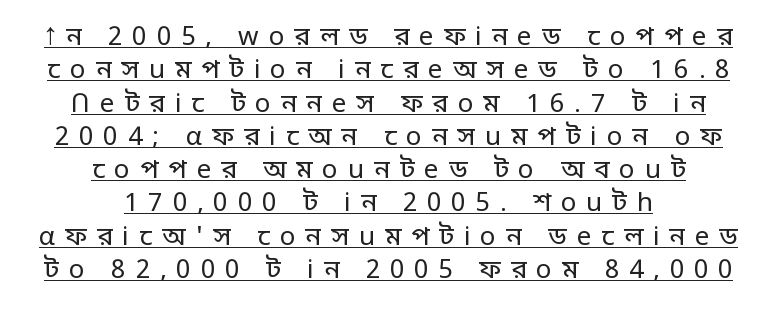
Q: Is the text bold? A: No.
Q: Is the text italic (slanted)? A: No, it is upright.
Q: Is the text underlined? A: Yes.
Q: How is the paragraph aligned? A: Centered.
Q: Is the spacing between letters normal or unusually wide? A: Unusually wide.
Q: Is the spacing between lines tight, normal or loose? A: Normal.
